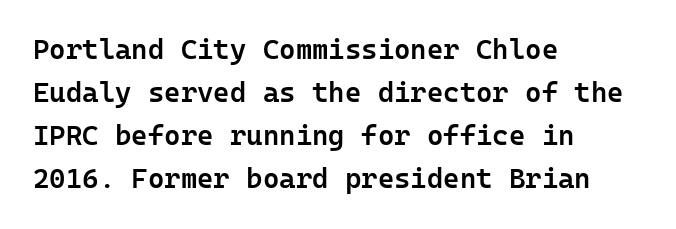
{"serif": "no", "italic": "no", "bold": "semi", "weight": "semibold", "width": "normal", "stroke_contrast": "low", "x_height": "medium", "underline": "no", "align": "left", "line_spacing": "normal", "line_spacing_ratio": 1.54, "letter_spacing": "normal", "letter_spacing_em": 0.0, "glyph_px": 28}
